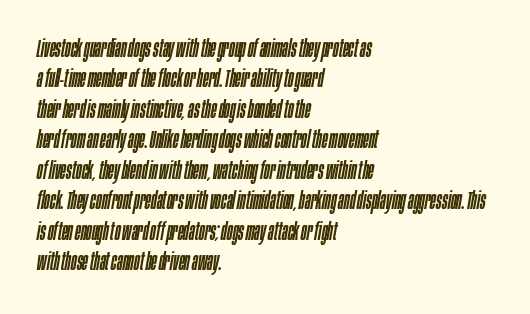
The letters sit at their default tracking, neither squeezed nor spread. Leftover space on each line is placed entirely after the last word. Reading down the column, the eye jumps a familiar distance to each next line. Just letters on the line, the space beneath them empty. The whole block is typeset with a tilt.
